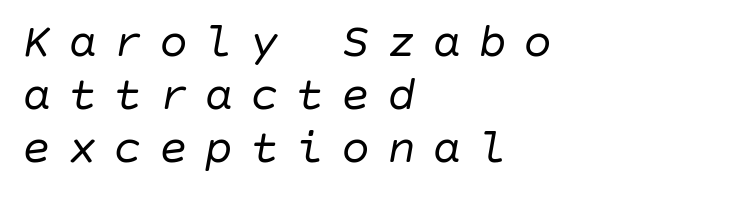
Display-style spreading of the glyphs; the letterfit is very open. Has an underline been added? It has not. Emphasis-style slanted type is in use. The paragraph shown leans on its left margin. Closely set lines give the paragraph a compact silhouette.
